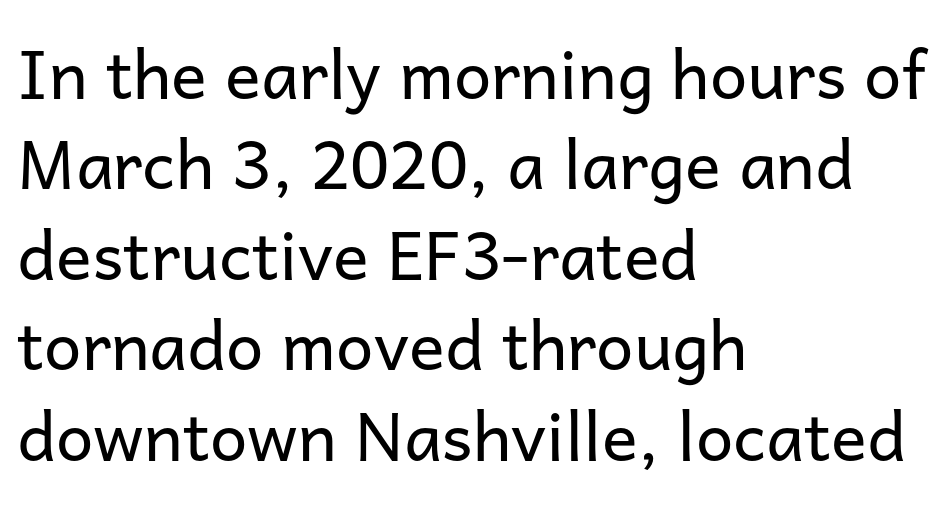
Q: Is the text bold? A: No.
Q: Is the text italic (slanted)? A: No, it is upright.
Q: Is the typeface a serif or a sans-serif typeface? A: Sans-serif.
Q: Is the text underlined? A: No.
Q: How is the paragraph aligned? A: Left-aligned.
Q: Is the spacing between letters normal or unusually wide? A: Normal.
Q: Is the spacing between lines tight, normal or loose? A: Normal.
Q: Width (condensed, normal, or wide)? A: Normal.
Q: Stroke contrast? A: Low.
Q: x-height? A: Medium.
Q: Monospaced? A: No.
